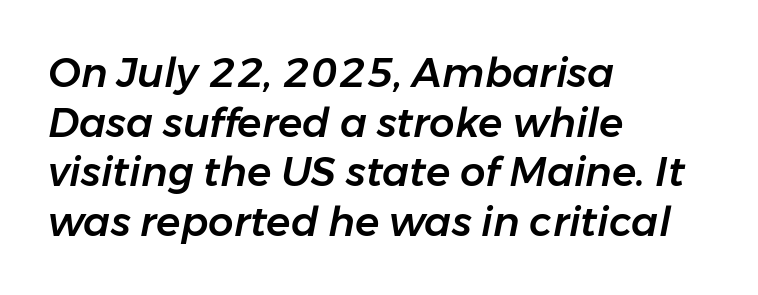
{"italic": "yes", "lean": "right", "slant_degrees": 11, "width": "normal", "stroke_contrast": "low", "x_height": "medium", "monospaced": "no", "underline": "no", "align": "left", "line_spacing_ratio": 1.24, "letter_spacing": "normal", "letter_spacing_em": 0.0, "glyph_px": 40}
